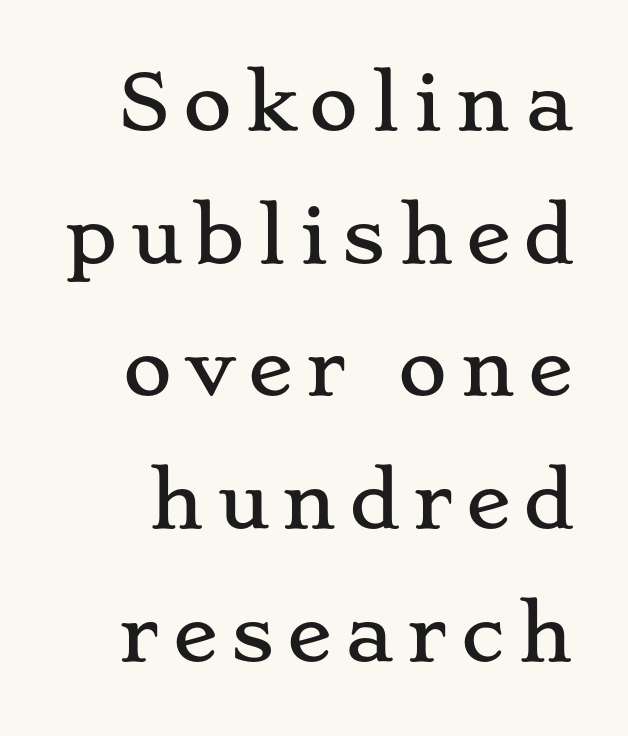
{"serif": "yes", "italic": "no", "width": "wide", "stroke_contrast": "low", "x_height": "small", "monospaced": "no", "underline": "no", "line_spacing_ratio": 1.77, "glyph_px": 75}
